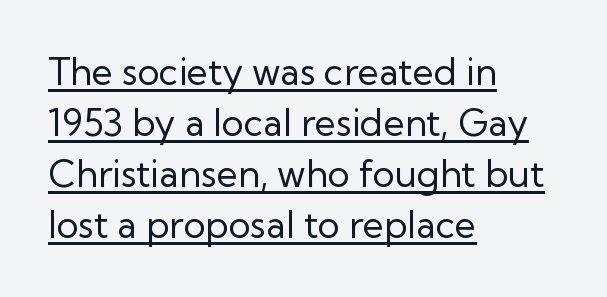
{"serif": "no", "italic": "no", "bold": "no", "weight": "regular", "width": "normal", "stroke_contrast": "low", "x_height": "medium", "monospaced": "no", "underline": "yes", "align": "left", "line_spacing": "normal", "line_spacing_ratio": 1.38, "letter_spacing": "normal", "letter_spacing_em": 0.0, "glyph_px": 37}
